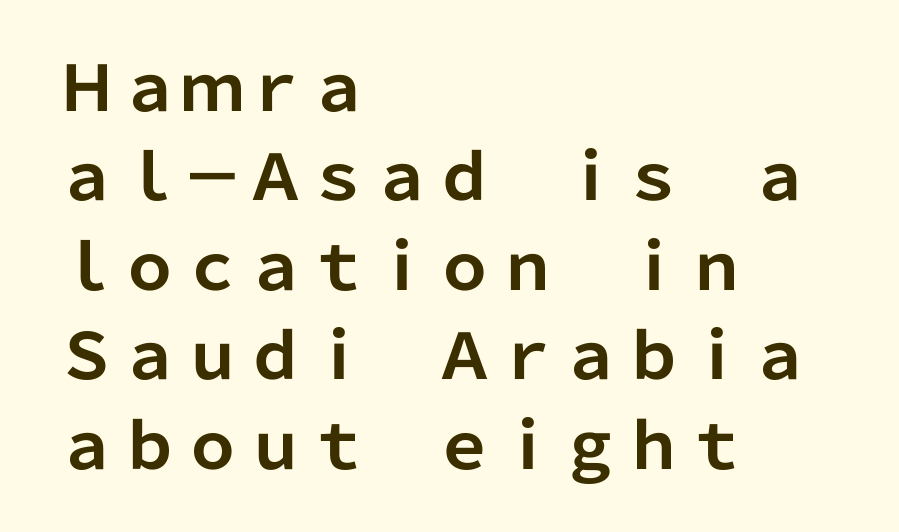
Q: Is the text bold? A: Yes.
Q: Is the text italic (slanted)? A: No, it is upright.
Q: Is the typeface a serif or a sans-serif typeface? A: Sans-serif.
Q: Is the text underlined? A: No.
Q: How is the paragraph aligned? A: Left-aligned.
Q: Is the spacing between letters normal or unusually wide? A: Normal.
Q: Is the spacing between lines tight, normal or loose? A: Normal.
Q: Width (condensed, normal, or wide)? A: Normal.
Q: Stroke contrast? A: Low.
Q: x-height? A: Medium.
Q: Monospaced? A: No.
